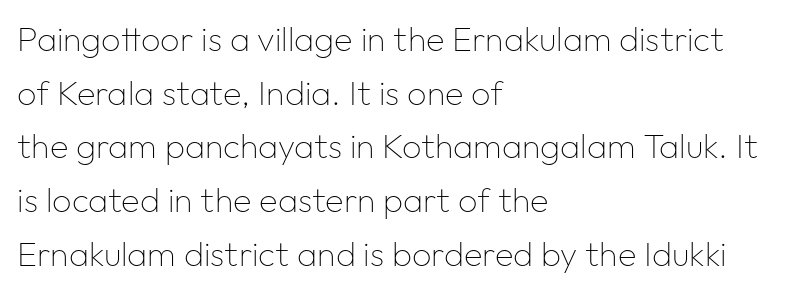
The image shows 34 px thin sans-serif type, upright; set left-aligned, normal line spacing (1.58x), normal letter spacing, not underlined; low stroke contrast and a medium x-height.
